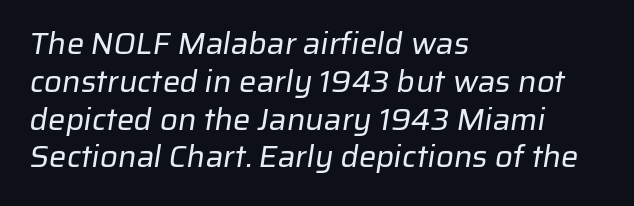
{"serif": "no", "bold": "no", "weight": "regular", "width": "normal", "stroke_contrast": "low", "x_height": "medium", "monospaced": "no", "underline": "no", "align": "left", "line_spacing_ratio": 1.22, "letter_spacing": "normal", "letter_spacing_em": 0.0, "glyph_px": 31}
